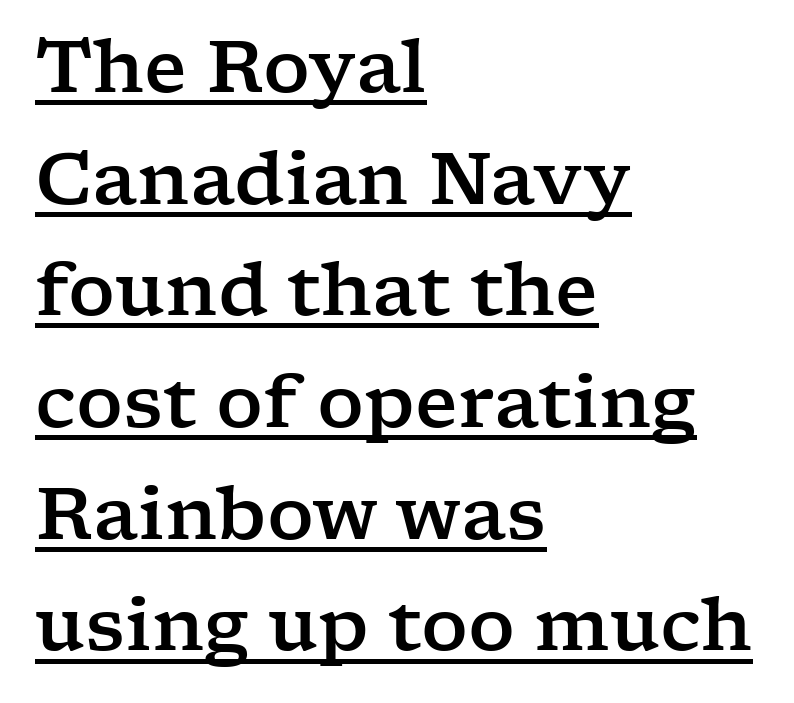
Q: Is the text italic (slanted)? A: No, it is upright.
Q: Is the typeface a serif or a sans-serif typeface? A: Serif.
Q: Is the text underlined? A: Yes.
Q: How is the paragraph aligned? A: Left-aligned.
Q: Is the spacing between letters normal or unusually wide? A: Normal.
Q: Is the spacing between lines tight, normal or loose? A: Normal.
Q: Width (condensed, normal, or wide)? A: Wide.
Q: Stroke contrast? A: Low.
Q: x-height? A: Medium.
Q: Monospaced? A: No.
